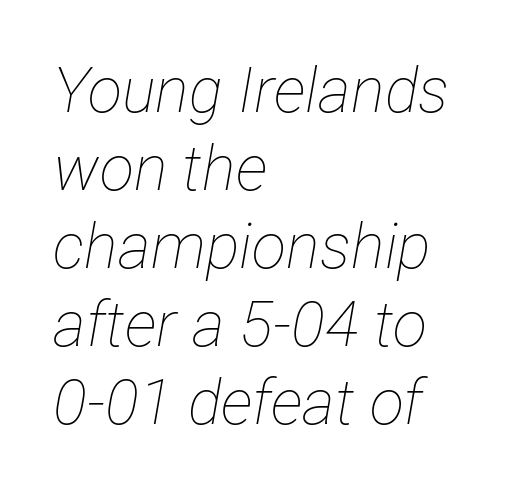
Q: Is the text bold? A: No.
Q: Is the text italic (slanted)? A: Yes, it leans right by about 12 degrees.
Q: Is the text underlined? A: No.
Q: How is the paragraph aligned? A: Left-aligned.
Q: Is the spacing between letters normal or unusually wide? A: Normal.
Q: Width (condensed, normal, or wide)? A: Condensed.
Q: Stroke contrast? A: Low.
Q: x-height? A: Medium.
Q: Monospaced? A: No.
